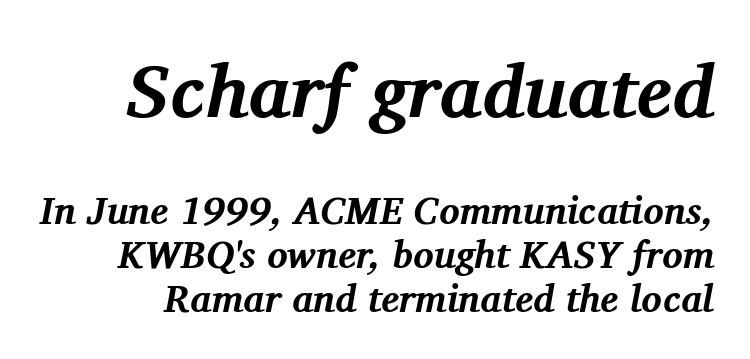
Q: Is the text bold? A: Yes.
Q: Is the text italic (slanted)? A: Yes, it leans right by about 11 degrees.
Q: Is the typeface a serif or a sans-serif typeface? A: Serif.
Q: Is the text underlined? A: No.
Q: Is the spacing between letters normal or unusually wide? A: Normal.
Q: Which block of text is set in a larger size, the first (top) or the second (bottom)? A: The first (top) one.
Q: Width (condensed, normal, or wide)? A: Normal.
Q: Stroke contrast? A: Medium.
Q: x-height? A: Medium.
Q: Monospaced? A: No.
